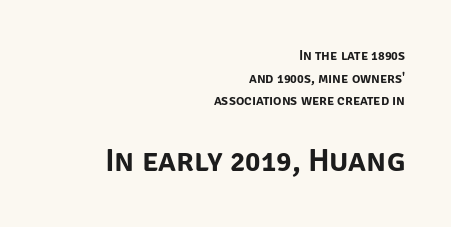
{"serif": "no", "italic": "no", "width": "normal", "stroke_contrast": "low", "x_height": "large", "monospaced": "no", "underline": "no", "align": "right", "line_spacing": "normal", "line_spacing_ratio": 1.62, "letter_spacing": "normal", "letter_spacing_em": 0.0, "larger_block": "second", "size_ratio": 2.29, "glyph_px": 32}
